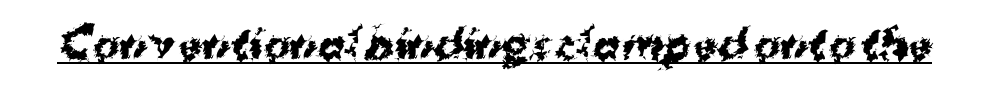
Q: Is the text bold? A: Yes.
Q: Is the typeface a serif or a sans-serif typeface? A: Sans-serif.
Q: Is the text underlined? A: Yes.
Q: Is the spacing between letters normal or unusually wide? A: Normal.
Q: Width (condensed, normal, or wide)? A: Normal.
Q: Stroke contrast? A: Medium.
Q: x-height? A: Medium.
Q: Monospaced? A: No.
